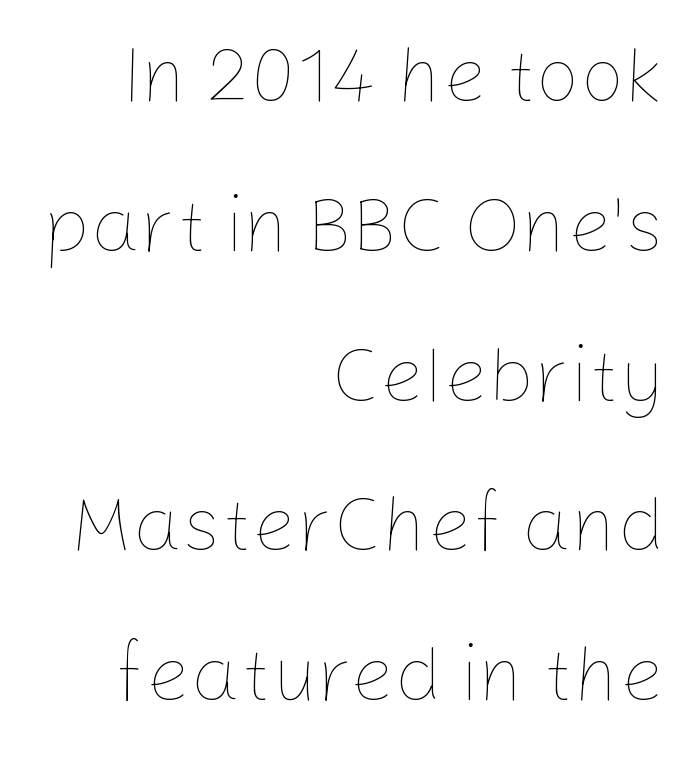
Q: Is the text bold? A: No.
Q: Is the text italic (slanted)? A: No, it is upright.
Q: Is the text underlined? A: No.
Q: How is the paragraph aligned? A: Right-aligned.
Q: Is the spacing between letters normal or unusually wide? A: Normal.
Q: Is the spacing between lines tight, normal or loose? A: Loose.
Q: Width (condensed, normal, or wide)? A: Normal.
Q: Stroke contrast? A: Low.
Q: x-height? A: Medium.
Q: Monospaced? A: No.
